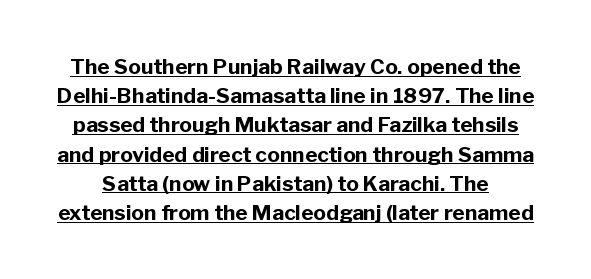
Q: Is the text bold? A: Yes.
Q: Is the text italic (slanted)? A: No, it is upright.
Q: Is the text underlined? A: Yes.
Q: Is the spacing between letters normal or unusually wide? A: Normal.
Q: Is the spacing between lines tight, normal or loose? A: Normal.
